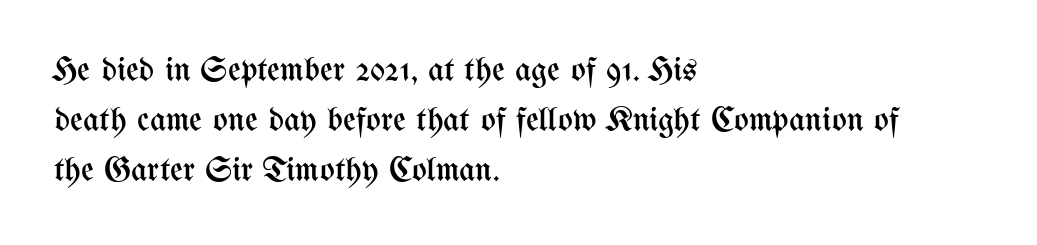
Q: Is the text bold? A: No.
Q: Is the text italic (slanted)? A: No, it is upright.
Q: Is the text underlined? A: No.
Q: How is the paragraph aligned? A: Left-aligned.
Q: Is the spacing between letters normal or unusually wide? A: Normal.
Q: Is the spacing between lines tight, normal or loose? A: Normal.
Q: Width (condensed, normal, or wide)? A: Condensed.
Q: Stroke contrast? A: Medium.
Q: x-height? A: Medium.
Q: Monospaced? A: No.
